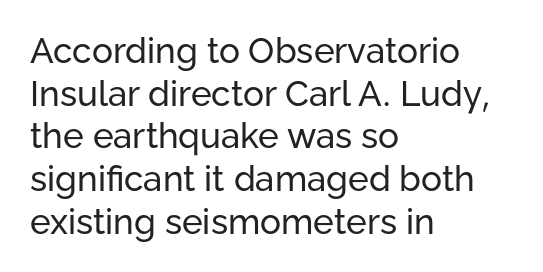
Q: Is the text bold? A: No.
Q: Is the text italic (slanted)? A: No, it is upright.
Q: Is the typeface a serif or a sans-serif typeface? A: Sans-serif.
Q: Is the text underlined? A: No.
Q: How is the paragraph aligned? A: Left-aligned.
Q: Is the spacing between letters normal or unusually wide? A: Normal.
Q: Width (condensed, normal, or wide)? A: Normal.
Q: Stroke contrast? A: Low.
Q: x-height? A: Medium.
Q: Monospaced? A: No.
